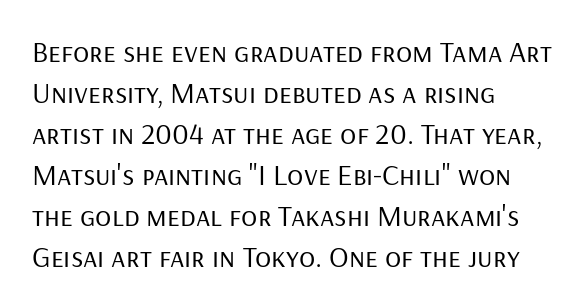
The image shows 30 px regular-weight sans-serif type, upright; set left-aligned, normal line spacing (1.37x), normal letter spacing, not underlined; low stroke contrast and a medium x-height.
